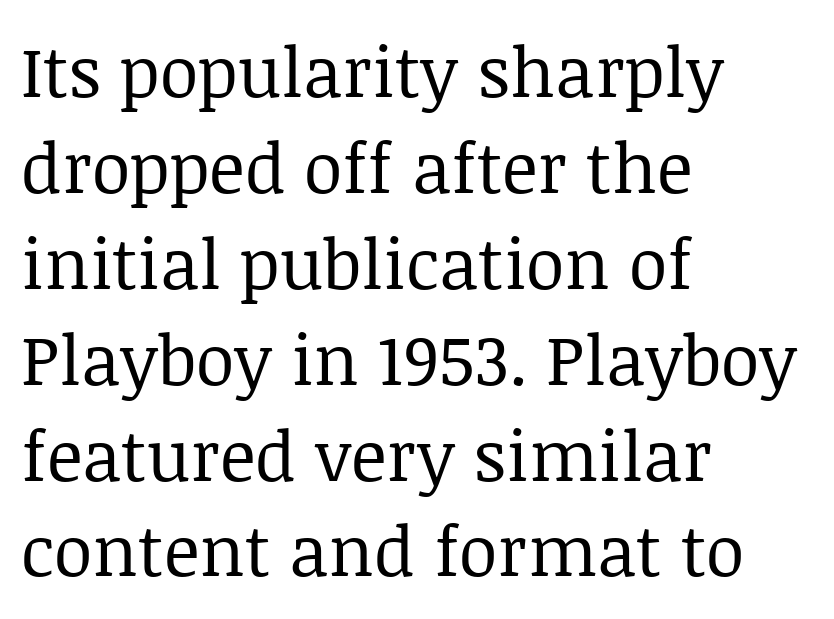
{"serif": "yes", "italic": "no", "bold": "no", "weight": "regular", "width": "normal", "stroke_contrast": "low", "x_height": "large", "monospaced": "no", "underline": "no", "align": "left", "line_spacing": "normal", "line_spacing_ratio": 1.37, "letter_spacing": "normal", "letter_spacing_em": 0.0, "glyph_px": 70}
